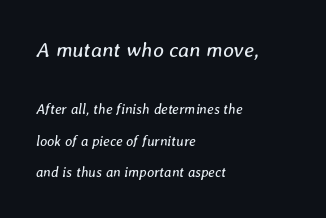
{"italic": "yes", "lean": "right", "slant_degrees": 8, "bold": "no", "underline": "no", "align": "left", "line_spacing": "loose", "line_spacing_ratio": 2.25, "letter_spacing": "normal", "letter_spacing_em": 0.0, "larger_block": "first", "size_ratio": 1.5, "glyph_px": 21}
